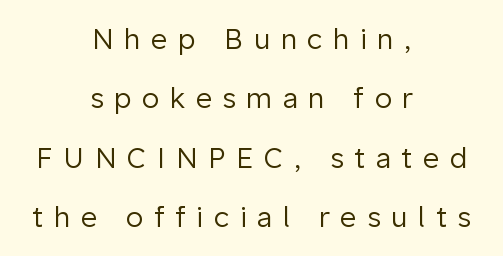
Q: Is the text bold? A: No.
Q: Is the text italic (slanted)? A: No, it is upright.
Q: Is the typeface a serif or a sans-serif typeface? A: Sans-serif.
Q: Is the text underlined? A: No.
Q: How is the paragraph aligned? A: Centered.
Q: Is the spacing between letters normal or unusually wide? A: Unusually wide.
Q: Is the spacing between lines tight, normal or loose? A: Loose.
Q: Width (condensed, normal, or wide)? A: Normal.
Q: Stroke contrast? A: Low.
Q: x-height? A: Medium.
Q: Monospaced? A: No.
